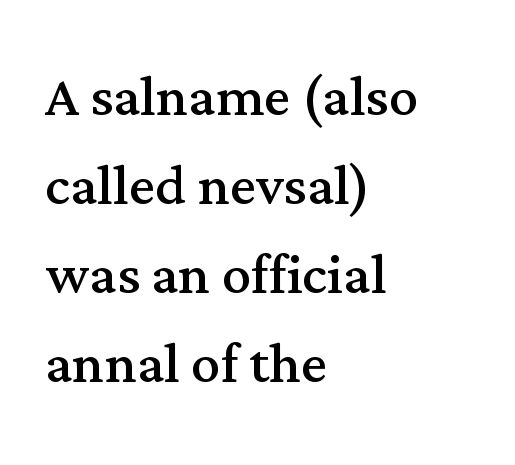
Q: Is the text bold? A: No.
Q: Is the text italic (slanted)? A: No, it is upright.
Q: Is the typeface a serif or a sans-serif typeface? A: Serif.
Q: Is the text underlined? A: No.
Q: How is the paragraph aligned? A: Left-aligned.
Q: Is the spacing between letters normal or unusually wide? A: Normal.
Q: Width (condensed, normal, or wide)? A: Normal.
Q: Stroke contrast? A: Medium.
Q: x-height? A: Medium.
Q: Monospaced? A: No.
